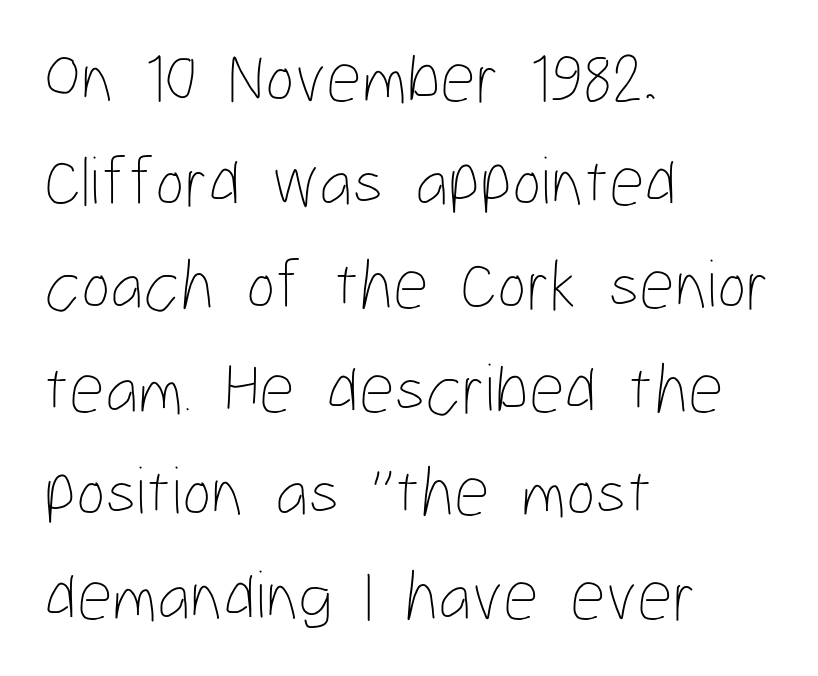
Posture: straight, roman, zero tilt. Proportional: the letters do not fall into vertical columns. You could call the tracking neutral — neither tight nor loose. Summary of weight: not heavy and not bold. Bare-footed words on every line. These lines sit exactly where default settings would place them.
